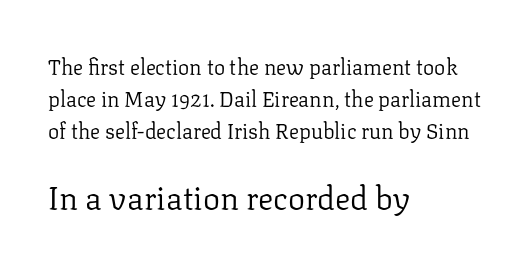
The image shows 32 px regular-weight serif type, upright; set left-aligned, normal line spacing (1.52x), normal letter spacing, not underlined; the second (bottom) block is 1.52x larger; low stroke contrast and a medium x-height.
